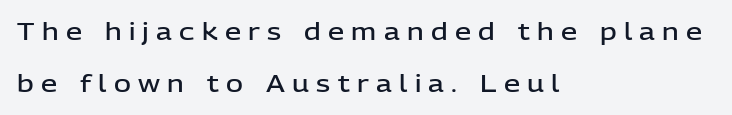
The lettering holds an erect, upright posture throughout. The type is letterspaced generously, with wide tracking. A bit beefed up — I'd call it semibold rather than bold. Check the space under the baseline: it is left empty. Loosely led — the rows are spread out.
